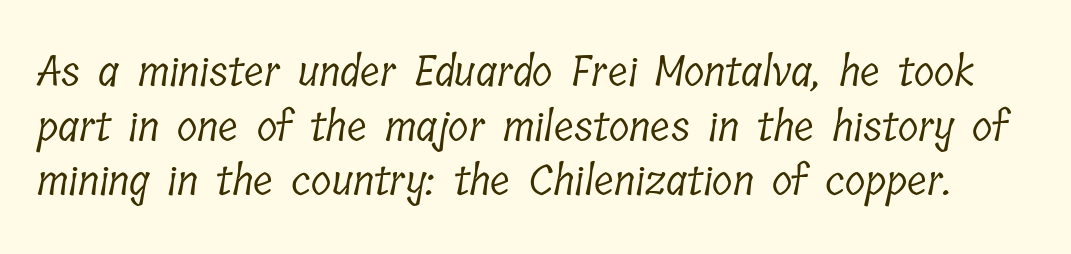
Q: Is the text bold? A: No.
Q: Is the typeface a serif or a sans-serif typeface? A: Serif.
Q: Is the text underlined? A: No.
Q: Is the spacing between letters normal or unusually wide? A: Normal.
Q: Is the spacing between lines tight, normal or loose? A: Normal.
Q: Width (condensed, normal, or wide)? A: Condensed.
Q: Stroke contrast? A: Low.
Q: x-height? A: Medium.
Q: Monospaced? A: No.
